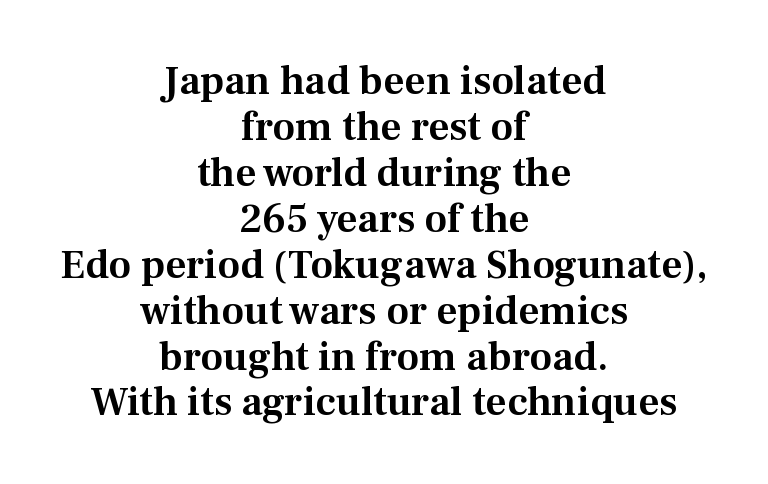
{"serif": "yes", "italic": "no", "width": "normal", "stroke_contrast": "medium", "x_height": "medium", "monospaced": "no", "underline": "no", "align": "center", "line_spacing": "tight", "line_spacing_ratio": 1.12, "letter_spacing": "normal", "letter_spacing_em": 0.0, "glyph_px": 41}
